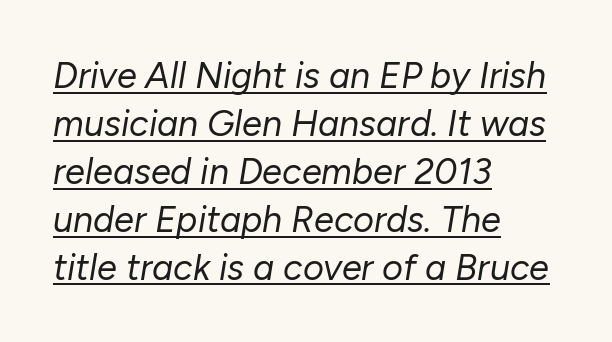
This is not heavy type; no bold has been used. Words appear dense and cohesive because spacing is normal. Each letter keeps its own natural width here, so spacing adapts to shape. What's the leading like? Ordinary, nothing unusual.
